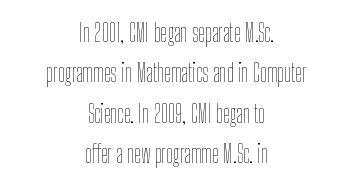
Horizontal bands of white between lines are of average thickness. Rendered with straight, roman letterforms. No letter is thick-stroked: the sample isn't bold. Is the block centered? Yes — each line is placed symmetrically about the middle. Clear beneath every line of the passage. The letterforms sit shoulder to shoulder at normal distance.
